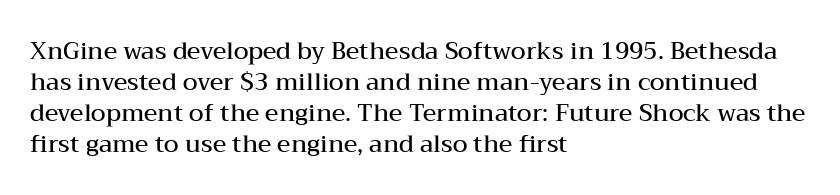
{"italic": "no", "bold": "semi", "underline": "no", "align": "left", "line_spacing": "normal", "line_spacing_ratio": 1.29, "letter_spacing": "normal", "letter_spacing_em": 0.0, "glyph_px": 24}
